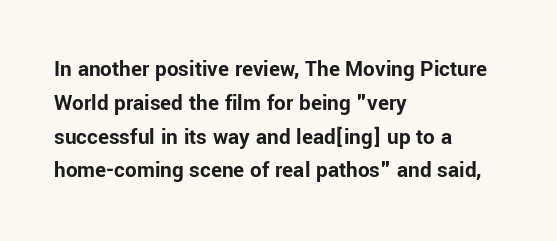
Bold? Absolutely — the strokes are thick and heavy. The setting favours the left margin, as ordinary paragraphs usually do. The font's upright variant was chosen for this text. A bare baseline throughout the passage. Vertical spacing — default.
